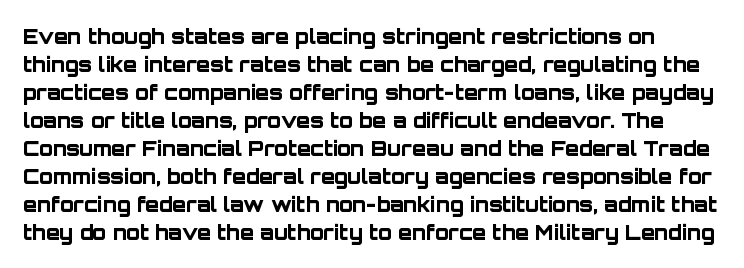
The words here are not underlined. Students, note that the glyphs here touch the page at normal intervals. These lines were composed using upright roman letters. Caption: bold face, heavy strokes.
